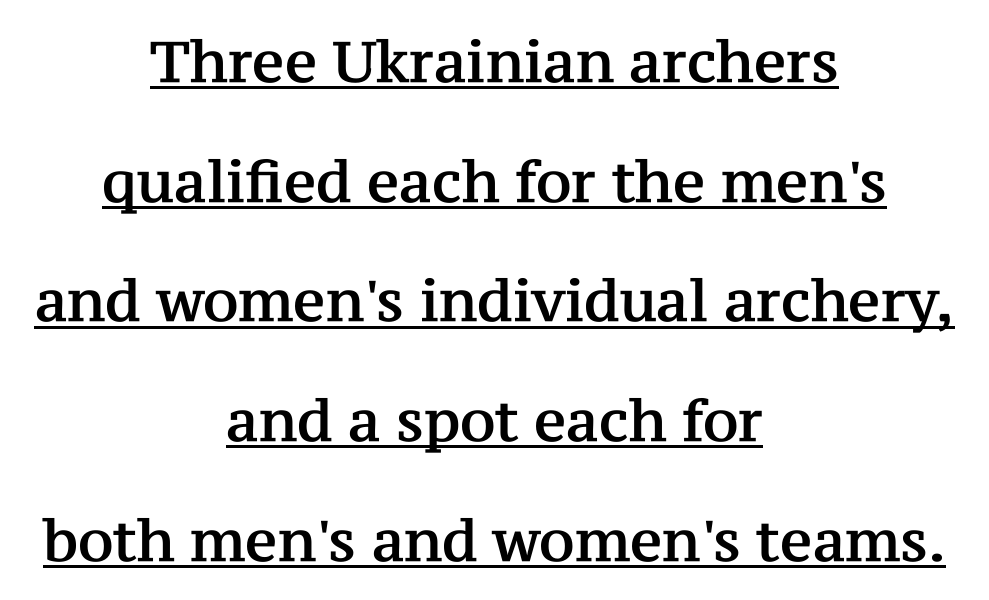
Q: Is the text italic (slanted)? A: No, it is upright.
Q: Is the typeface a serif or a sans-serif typeface? A: Serif.
Q: Is the text underlined? A: Yes.
Q: How is the paragraph aligned? A: Centered.
Q: Is the spacing between letters normal or unusually wide? A: Normal.
Q: Is the spacing between lines tight, normal or loose? A: Loose.
Q: Width (condensed, normal, or wide)? A: Normal.
Q: Stroke contrast? A: Medium.
Q: x-height? A: Medium.
Q: Monospaced? A: No.
